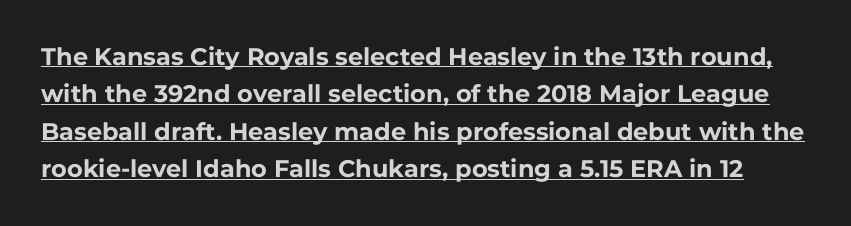
Q: Is the text bold? A: Yes.
Q: Is the text italic (slanted)? A: No, it is upright.
Q: Is the text underlined? A: Yes.
Q: Is the spacing between letters normal or unusually wide? A: Normal.
Q: Is the spacing between lines tight, normal or loose? A: Normal.
